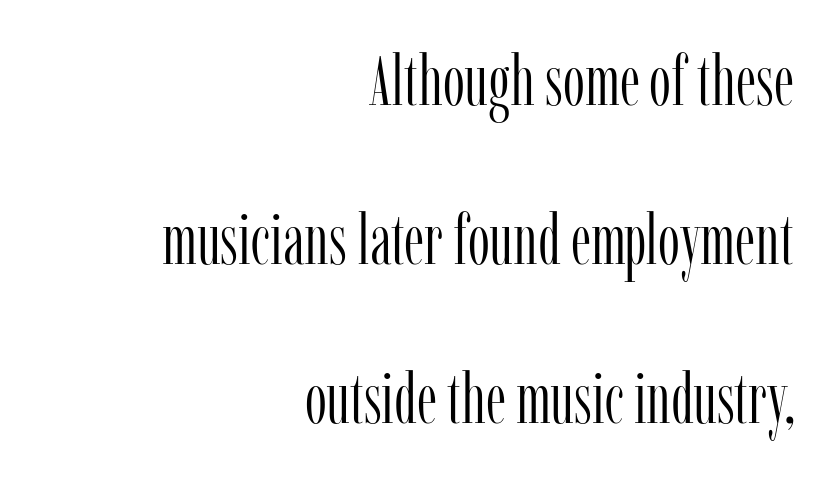
Q: Is the text bold? A: No.
Q: Is the text italic (slanted)? A: No, it is upright.
Q: Is the typeface a serif or a sans-serif typeface? A: Serif.
Q: Is the text underlined? A: No.
Q: How is the paragraph aligned? A: Right-aligned.
Q: Is the spacing between letters normal or unusually wide? A: Normal.
Q: Is the spacing between lines tight, normal or loose? A: Loose.
Q: Width (condensed, normal, or wide)? A: Condensed.
Q: Stroke contrast? A: Low.
Q: x-height? A: Medium.
Q: Monospaced? A: No.
